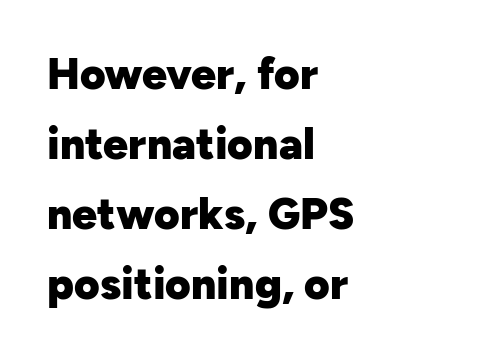
{"serif": "no", "italic": "no", "bold": "yes", "weight": "heavy", "width": "normal", "stroke_contrast": "low", "x_height": "medium", "monospaced": "no", "underline": "no", "align": "left", "line_spacing": "normal", "line_spacing_ratio": 1.59, "letter_spacing": "normal", "letter_spacing_em": 0.0, "glyph_px": 44}
